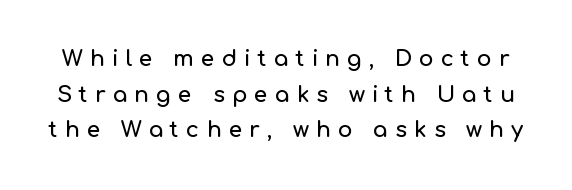
{"italic": "no", "underline": "no", "line_spacing": "normal", "line_spacing_ratio": 1.62, "letter_spacing": "wide", "letter_spacing_em": 0.32, "glyph_px": 22}
